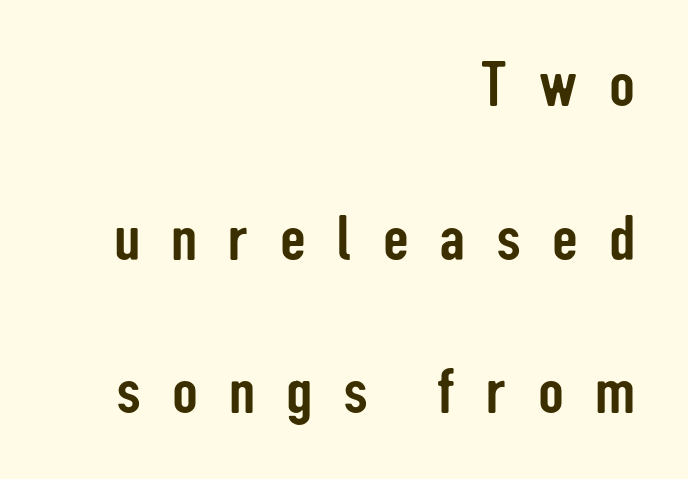
Q: Is the text italic (slanted)? A: No, it is upright.
Q: Is the typeface a serif or a sans-serif typeface? A: Sans-serif.
Q: Is the text underlined? A: No.
Q: How is the paragraph aligned? A: Right-aligned.
Q: Is the spacing between letters normal or unusually wide? A: Unusually wide.
Q: Is the spacing between lines tight, normal or loose? A: Loose.
Q: Width (condensed, normal, or wide)? A: Condensed.
Q: Stroke contrast? A: Low.
Q: x-height? A: Medium.
Q: Monospaced? A: No.
